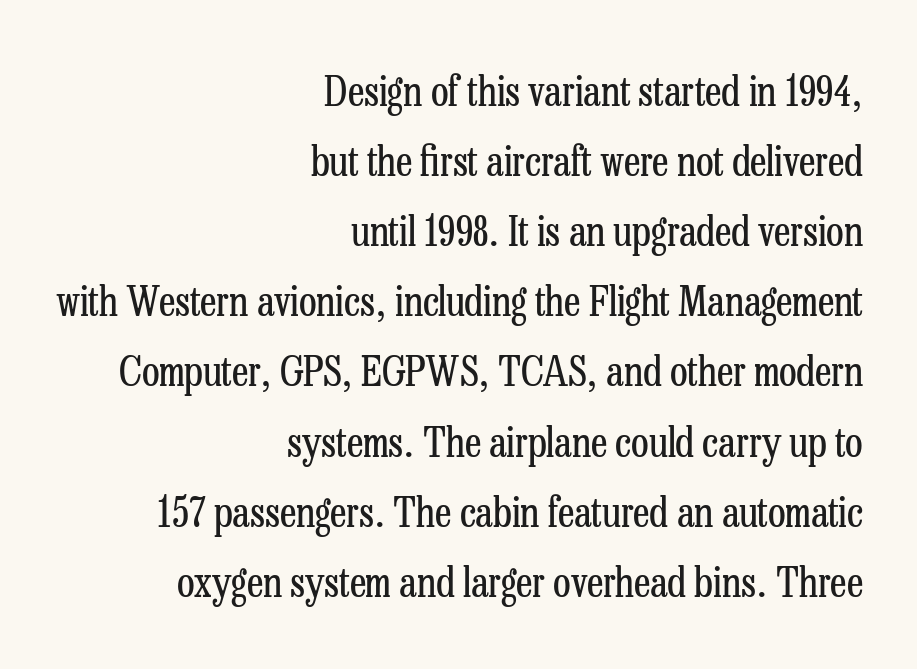
{"serif": "yes", "italic": "no", "bold": "no", "weight": "regular", "width": "condensed", "stroke_contrast": "low", "x_height": "medium", "monospaced": "no", "underline": "no", "align": "right", "line_spacing_ratio": 1.71, "letter_spacing": "normal", "letter_spacing_em": 0.0, "glyph_px": 41}
